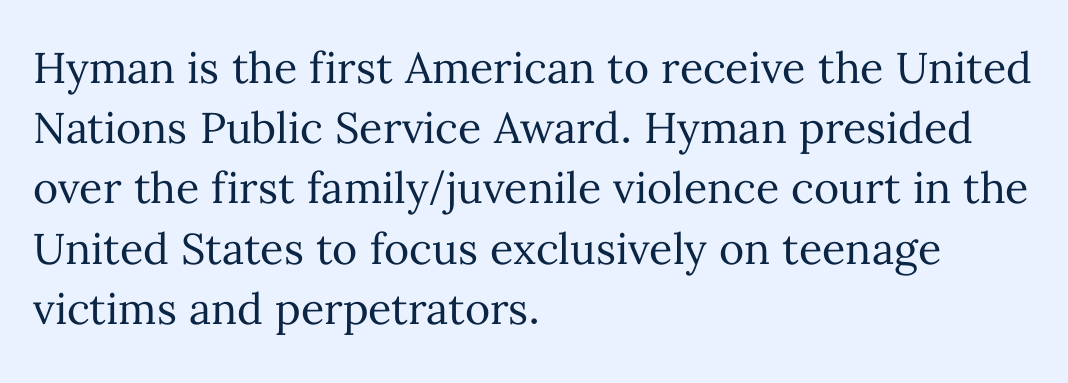
{"italic": "no", "bold": "no", "weight": "regular", "width": "normal", "stroke_contrast": "medium", "x_height": "medium", "monospaced": "no", "underline": "no", "align": "left", "line_spacing": "normal", "line_spacing_ratio": 1.4, "letter_spacing": "normal", "letter_spacing_em": 0.0, "glyph_px": 43}
